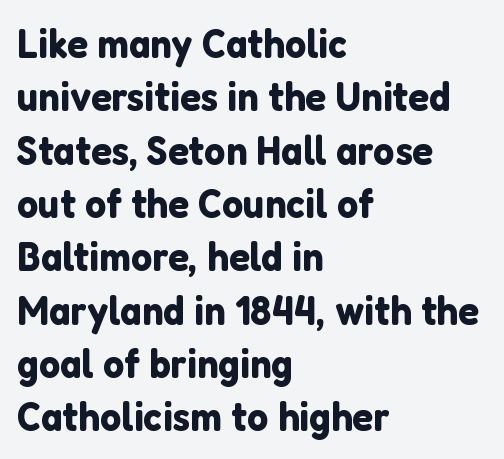
The designer left line spacing at the default. Letter spacing: default. Quick note: underline off. Notice how the stems are strictly vertical — no italics here. The passage shown is typed in a proportional face where columns would drift. The passage shown is typeset with a sans-serif family.
